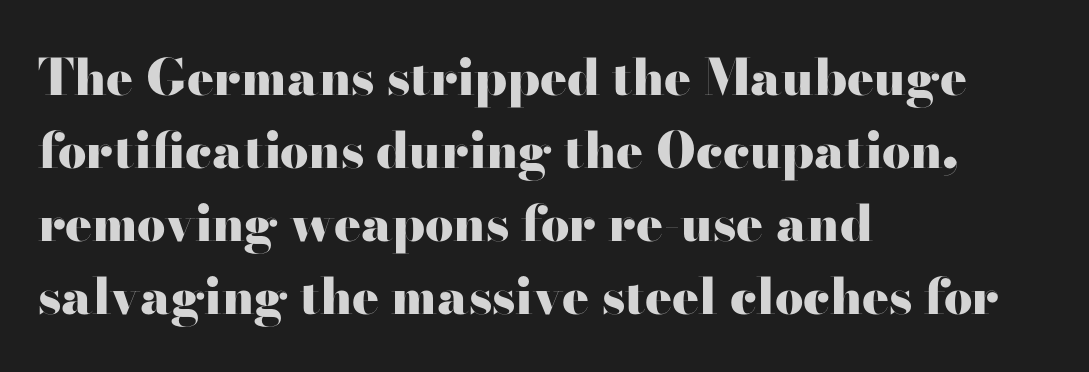
The image shows 50 px heavy, wide serif type, upright; set left-aligned, normal line spacing (1.46x), normal letter spacing, not underlined; high stroke contrast and a small x-height.
